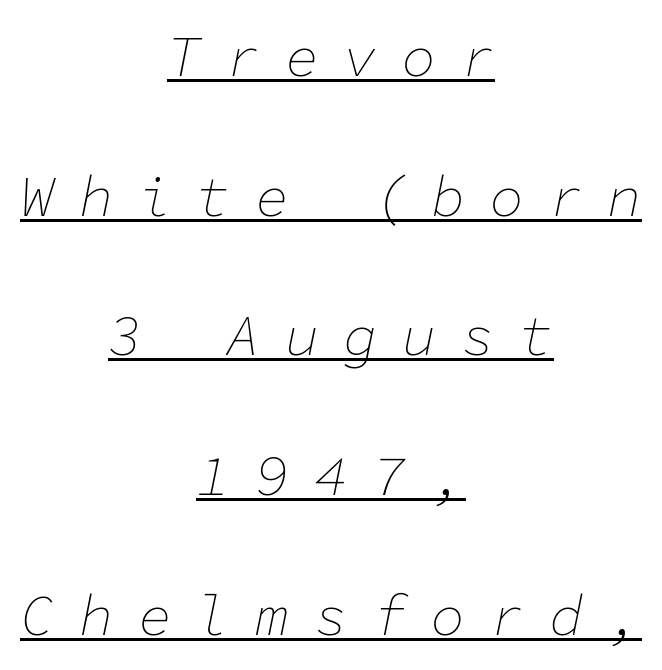
The rendering applies a slant to the glyphs. Successive baselines arrive slowly, with a big drop between each. Do the characters align in a grid? Yes, the font is monospaced. A centered setting, common on invitations and titles, is used for this passage. The weight tops out at a normal text grade. A typographer would call this underscored text.
